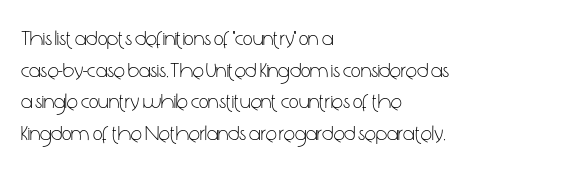
{"italic": "no", "bold": "no", "underline": "no", "align": "left", "line_spacing": "normal", "line_spacing_ratio": 1.51, "letter_spacing": "normal", "letter_spacing_em": 0.0, "glyph_px": 21}
